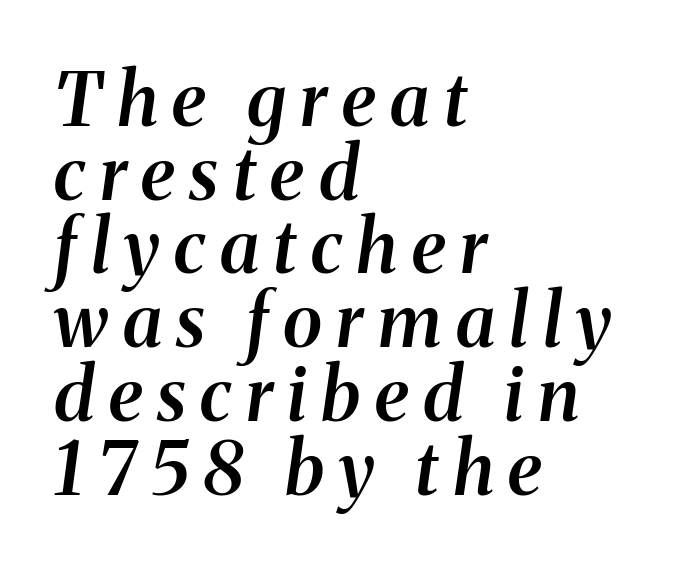
Q: Is the text bold? A: Semi-bold.
Q: Is the text italic (slanted)? A: Yes, it leans right by about 8 degrees.
Q: Is the typeface a serif or a sans-serif typeface? A: Serif.
Q: Is the text underlined? A: No.
Q: How is the paragraph aligned? A: Left-aligned.
Q: Is the spacing between letters normal or unusually wide? A: Unusually wide.
Q: Is the spacing between lines tight, normal or loose? A: Tight.
Q: Width (condensed, normal, or wide)? A: Normal.
Q: Stroke contrast? A: Medium.
Q: x-height? A: Medium.
Q: Monospaced? A: No.
